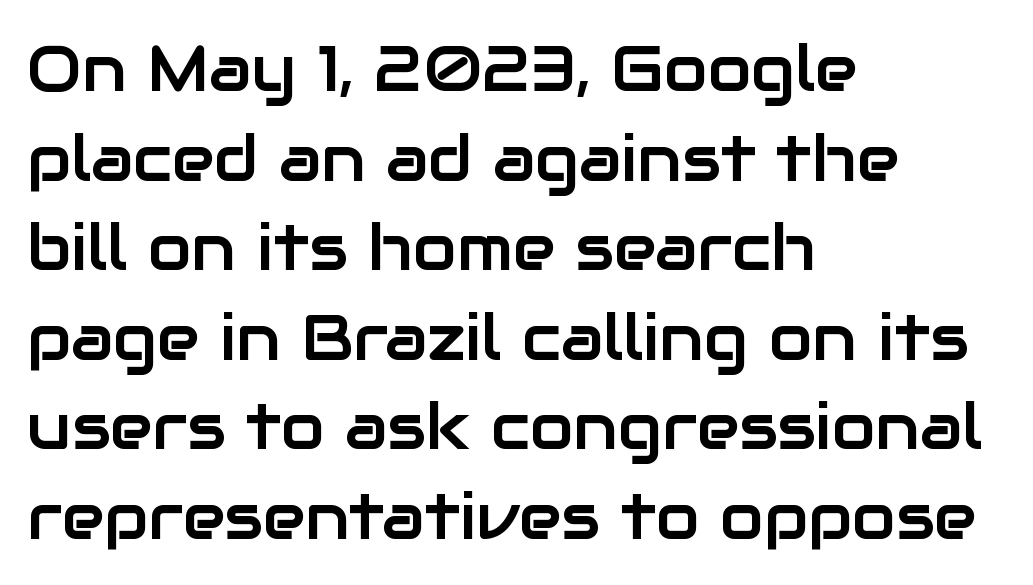
The image shows 64 px sans-serif type, upright; set left-aligned, normal line spacing (1.4x), normal letter spacing, not underlined; low stroke contrast and a medium x-height.
